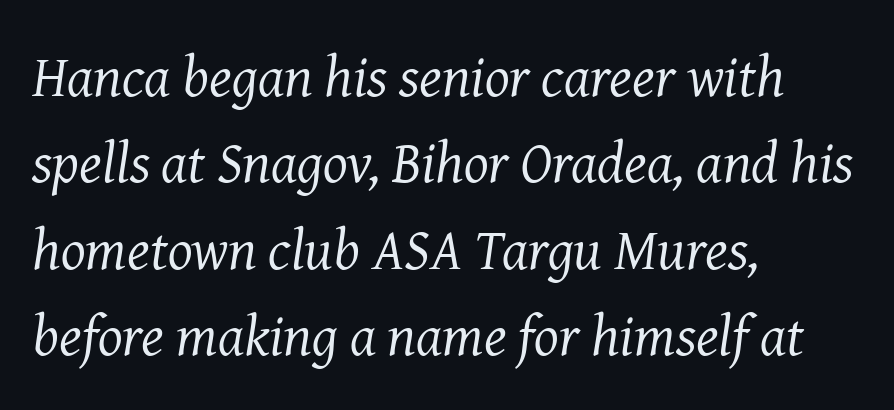
Looking at the ascenders, they clearly lean. The space directly below the letters is spotless. Each line starts at the same left margin while the right side varies. Each stroke keeps to a modest, everyday thickness or less.
